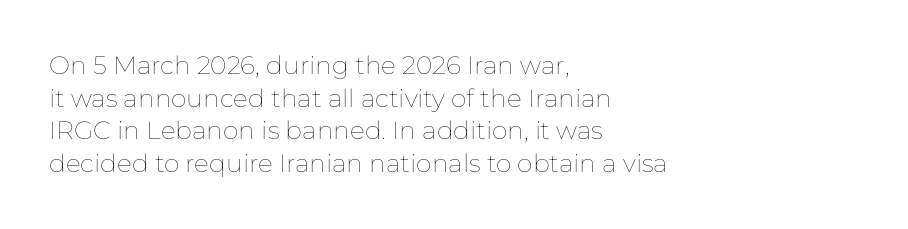
Q: Is the text bold? A: No.
Q: Is the text italic (slanted)? A: No, it is upright.
Q: Is the text underlined? A: No.
Q: How is the paragraph aligned? A: Left-aligned.
Q: Is the spacing between letters normal or unusually wide? A: Normal.
Q: Is the spacing between lines tight, normal or loose? A: Normal.
